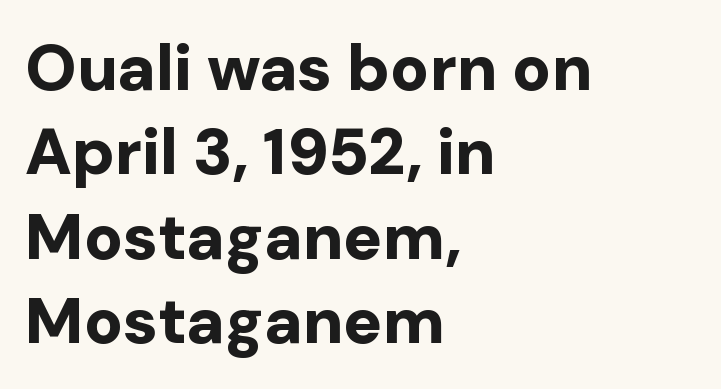
{"serif": "no", "italic": "no", "bold": "yes", "weight": "bold", "width": "normal", "stroke_contrast": "low", "x_height": "medium", "monospaced": "no", "underline": "no", "align": "left", "line_spacing": "normal", "line_spacing_ratio": 1.3, "letter_spacing": "normal", "letter_spacing_em": 0.0, "glyph_px": 65}
